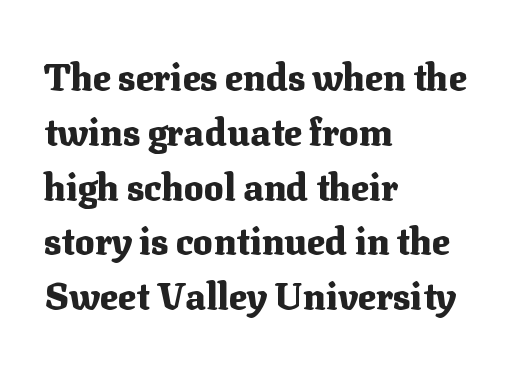
{"serif": "yes", "italic": "no", "bold": "yes", "weight": "heavy", "width": "normal", "stroke_contrast": "medium", "x_height": "medium", "monospaced": "no", "underline": "no", "align": "left", "line_spacing": "normal", "line_spacing_ratio": 1.48, "letter_spacing": "normal", "letter_spacing_em": 0.0, "glyph_px": 37}
